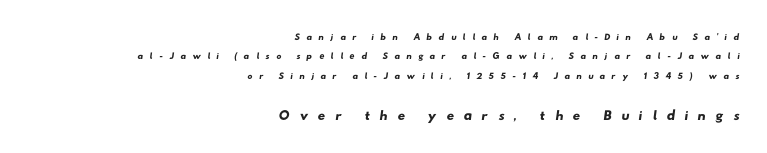
{"underline": "no", "align": "right", "line_spacing": "normal", "line_spacing_ratio": 1.38, "letter_spacing": "wide", "letter_spacing_em": 0.45, "larger_block": "second", "size_ratio": 1.5, "glyph_px": 21}
